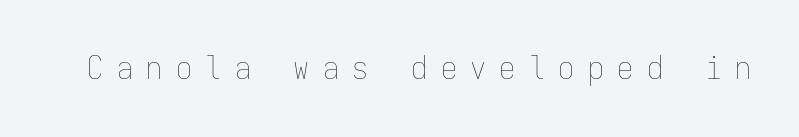
Characters remain perfectly vertical along every line. A typesetter would call this heavily tracked-out type. The strokes are not fattened; the text isn't bold. These lines are rendered in a fixed-pitch font.
